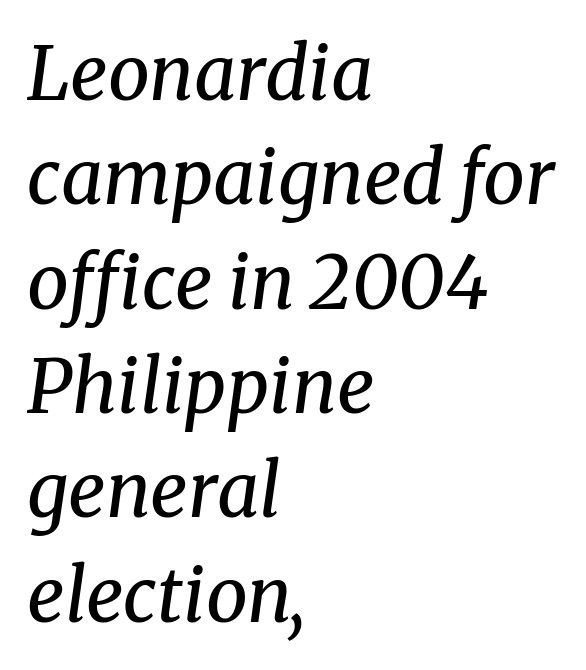
{"serif": "yes", "italic": "yes", "lean": "right", "slant_degrees": 8, "bold": "no", "weight": "regular", "width": "normal", "stroke_contrast": "medium", "x_height": "medium", "monospaced": "no", "underline": "no", "align": "left", "line_spacing": "normal", "line_spacing_ratio": 1.41, "letter_spacing": "normal", "letter_spacing_em": 0.0, "glyph_px": 74}
